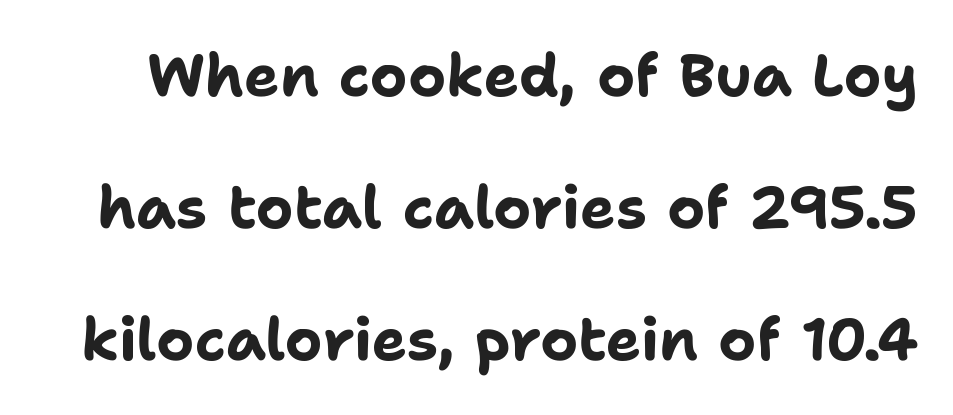
The image shows 59 px bold sans-serif type, upright; set loose line spacing (2.24x), normal letter spacing, not underlined; low stroke contrast and a medium x-height.
